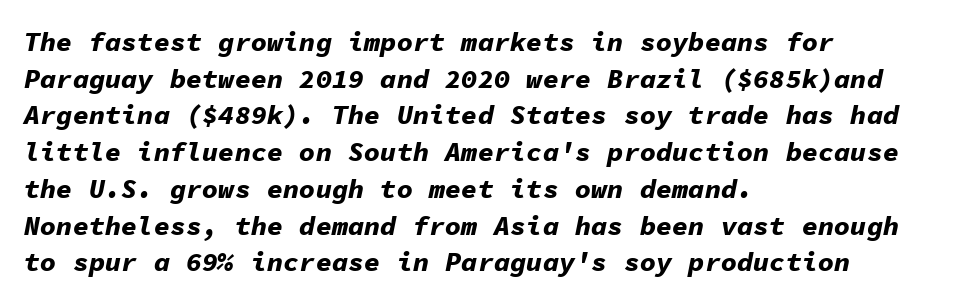
Q: Is the text bold? A: Yes.
Q: Is the text italic (slanted)? A: Yes, it leans right by about 11 degrees.
Q: Is the text underlined? A: No.
Q: How is the paragraph aligned? A: Left-aligned.
Q: Is the spacing between letters normal or unusually wide? A: Normal.
Q: Is the spacing between lines tight, normal or loose? A: Normal.
